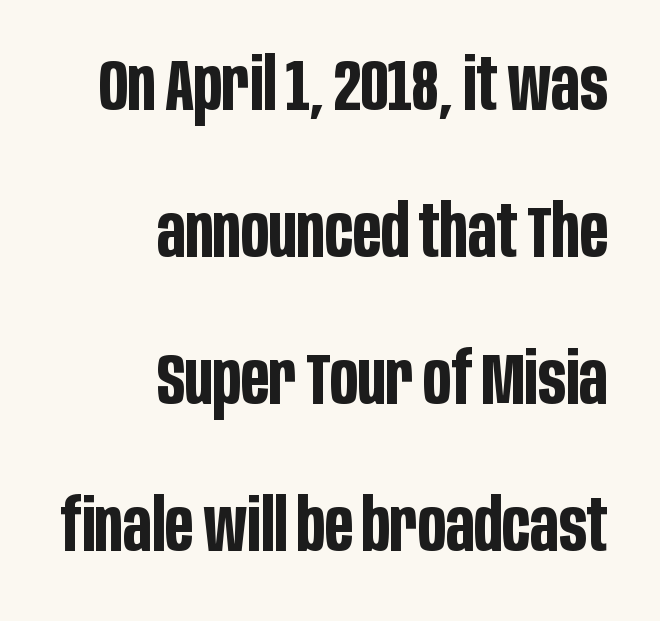
{"serif": "no", "italic": "no", "bold": "yes", "weight": "bold", "width": "condensed", "stroke_contrast": "low", "x_height": "large", "monospaced": "no", "underline": "no", "align": "right", "line_spacing": "loose", "line_spacing_ratio": 2.04, "letter_spacing": "normal", "letter_spacing_em": 0.0, "glyph_px": 72}
